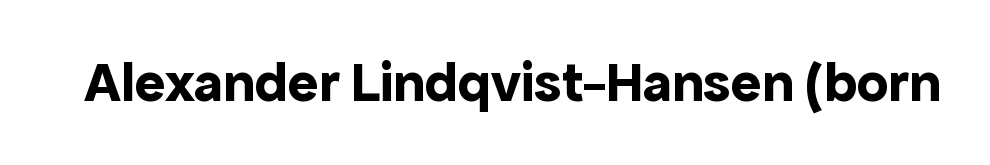
The image shows 57 px bold sans-serif type, upright; set normal letter spacing, not underlined; a medium x-height.
